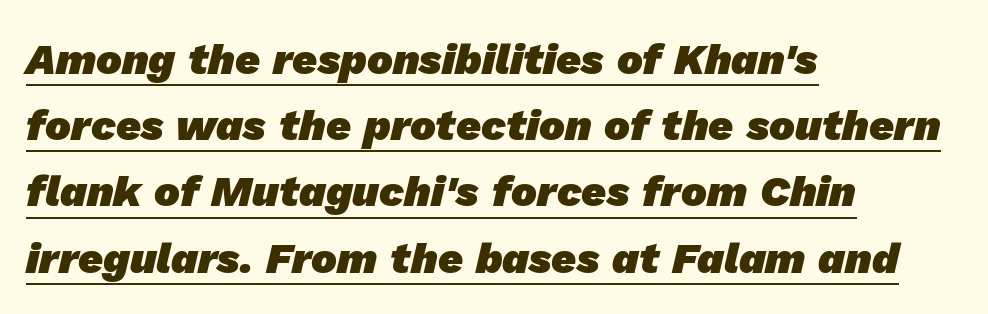
The paragraph shown leans on its left margin. Note the varied advance widths — an 'i' is clearly narrower than an 'm'. Nothing sits at the stroke ends, so this counts as sans-serif. Standard letterfit; no display-style spreading of the glyphs.
